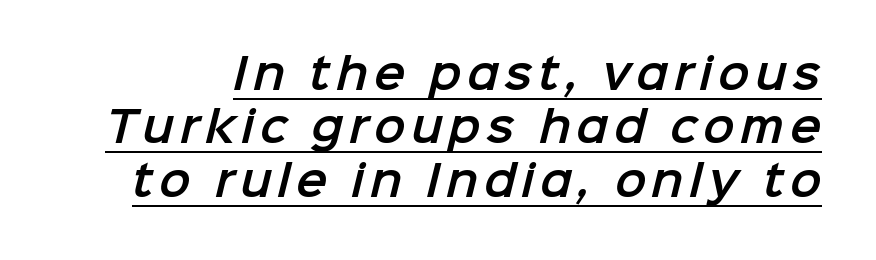
Regarding serifs, this sample does without them. The passage shown is underscored from start to finish. A typesetter would call this proportional, since set widths differ per character. The rows are spaced the way most documents space them.
